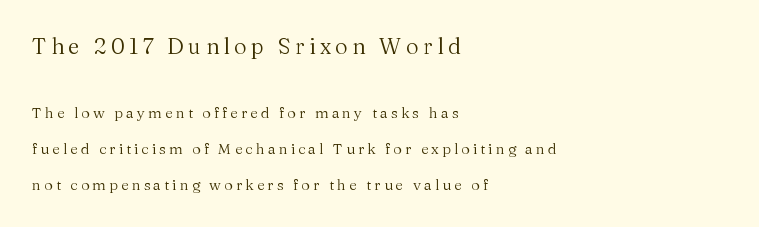
Q: Is the text bold? A: No.
Q: Is the text italic (slanted)? A: No, it is upright.
Q: Is the text underlined? A: No.
Q: How is the paragraph aligned? A: Left-aligned.
Q: Is the spacing between letters normal or unusually wide? A: Unusually wide.
Q: Is the spacing between lines tight, normal or loose? A: Loose.
Q: Which block of text is set in a larger size, the first (top) or the second (bottom)? A: The first (top) one.
